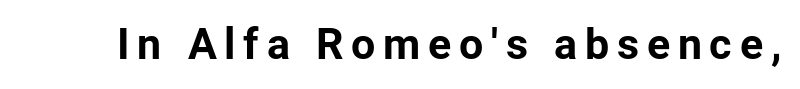
{"serif": "no", "italic": "no", "bold": "yes", "weight": "bold", "width": "normal", "stroke_contrast": "low", "x_height": "medium", "monospaced": "no", "underline": "no", "glyph_px": 43}
